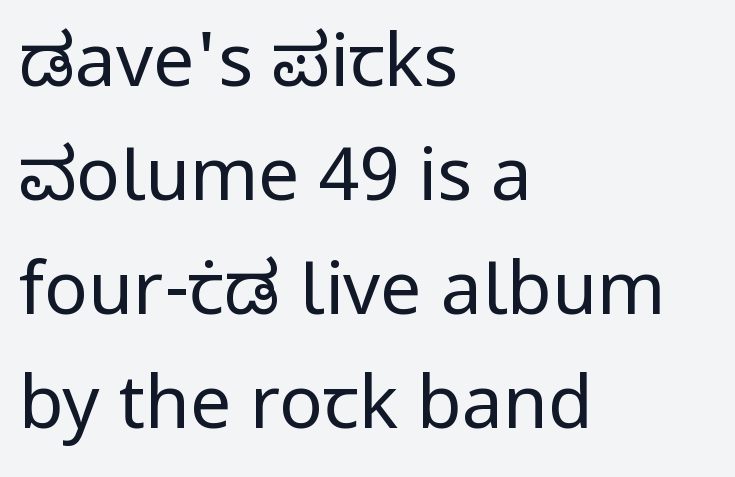
The image shows 73 px regular-weight sans-serif type, upright; set left-aligned, normal line spacing (1.56x), normal letter spacing, not underlined; low stroke contrast and a medium x-height.
